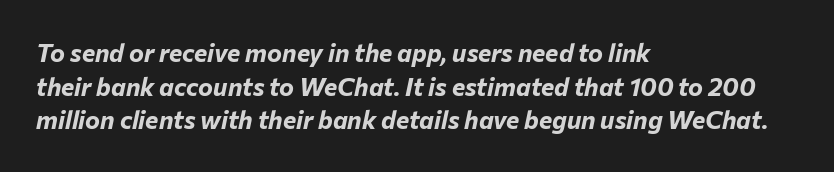
Q: Is the text bold? A: Yes.
Q: Is the text italic (slanted)? A: Yes, it leans right by about 12 degrees.
Q: Is the text underlined? A: No.
Q: How is the paragraph aligned? A: Left-aligned.
Q: Is the spacing between letters normal or unusually wide? A: Normal.
Q: Is the spacing between lines tight, normal or loose? A: Normal.
